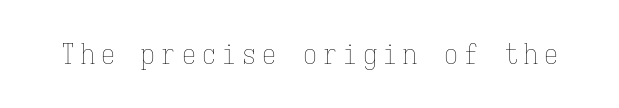
{"italic": "no", "bold": "no", "weight": "thin", "width": "condensed", "stroke_contrast": "low", "x_height": "medium", "monospaced": "yes", "underline": "no", "letter_spacing": "wide", "letter_spacing_em": 0.22, "glyph_px": 28}
